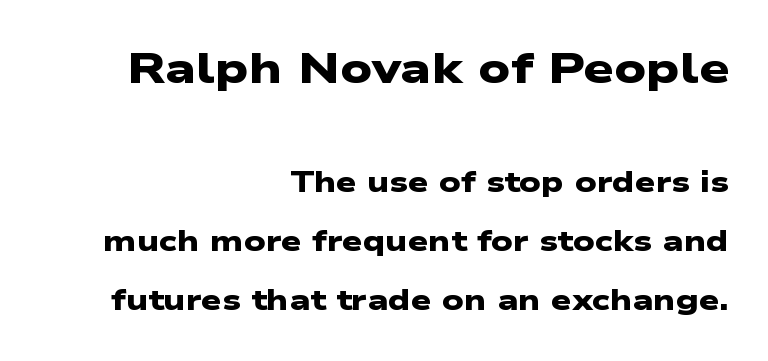
Q: Is the text bold? A: Yes.
Q: Is the typeface a serif or a sans-serif typeface? A: Sans-serif.
Q: Is the text underlined? A: No.
Q: How is the paragraph aligned? A: Right-aligned.
Q: Is the spacing between letters normal or unusually wide? A: Normal.
Q: Is the spacing between lines tight, normal or loose? A: Loose.
Q: Which block of text is set in a larger size, the first (top) or the second (bottom)? A: The first (top) one.
Q: Width (condensed, normal, or wide)? A: Wide.
Q: Stroke contrast? A: Low.
Q: x-height? A: Medium.
Q: Monospaced? A: No.
